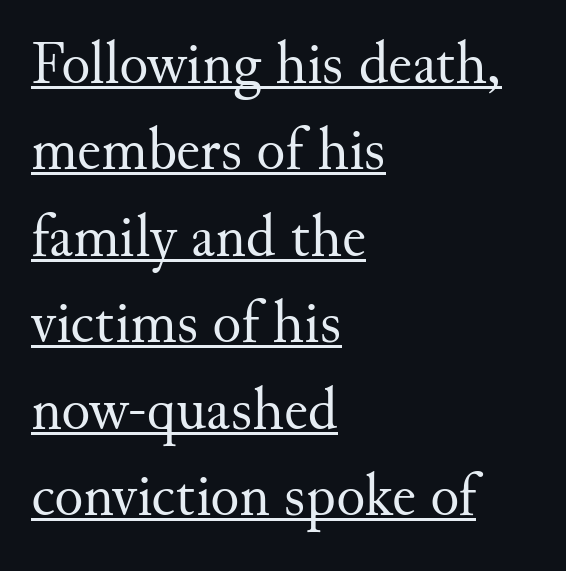
The image shows 60 px regular-weight serif type, upright; set left-aligned, normal line spacing (1.44x), normal letter spacing, underlined; medium stroke contrast and a small x-height.
